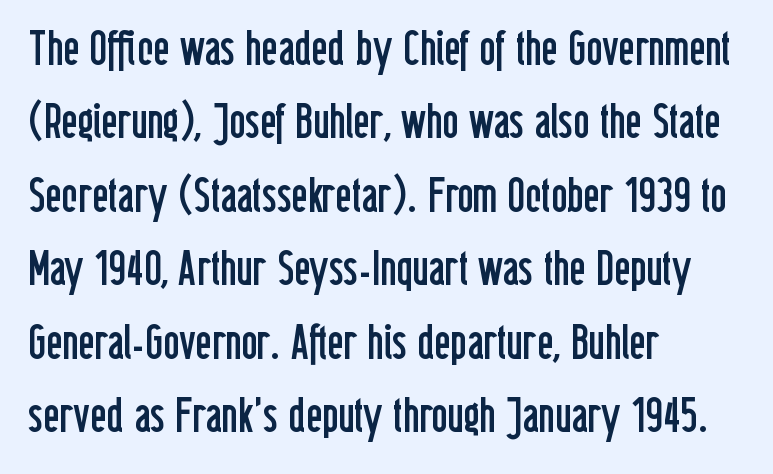
The image shows 49 px regular-weight, condensed sans-serif type, upright; set left-aligned, normal line spacing (1.5x), normal letter spacing, not underlined; low stroke contrast and a medium x-height.
